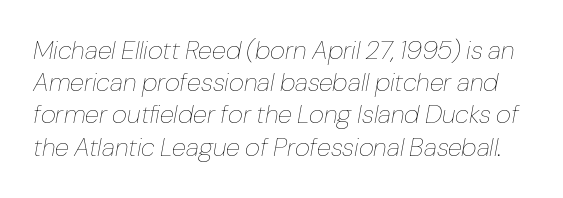
The image shows 26 px text type, italic (leaning right); set line spacing 1.24x, normal letter spacing, not underlined.
